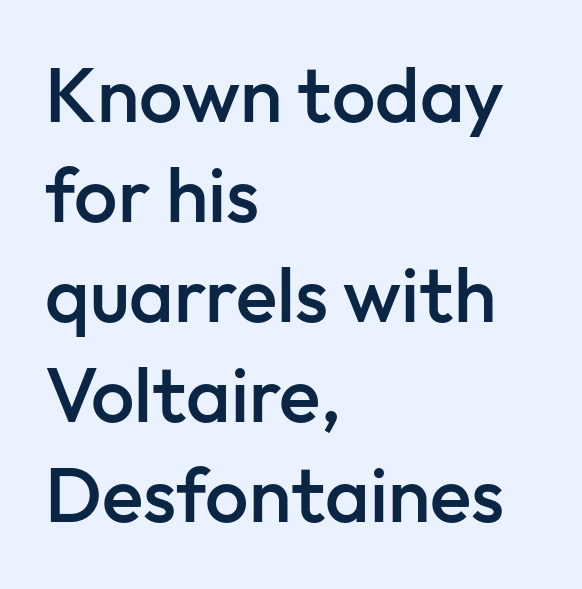
Nothing sits at the stroke ends, so this counts as sans-serif. Honestly, the row spacing looks completely unremarkable. Check the space under the baseline: it is left empty. The letterforms sit shoulder to shoulder at normal distance. Bold? Not quite — semibold, heavier than regular but stopping short. Line beginnings align vertically; line endings do not.
